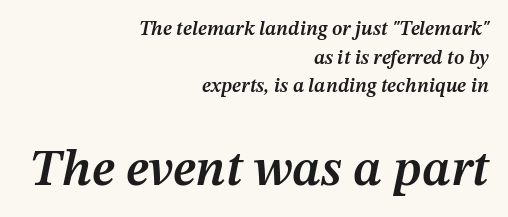
Q: Is the text bold? A: Semi-bold.
Q: Is the text italic (slanted)? A: Yes, it leans right by about 12 degrees.
Q: Is the text underlined? A: No.
Q: How is the paragraph aligned? A: Right-aligned.
Q: Is the spacing between letters normal or unusually wide? A: Normal.
Q: Is the spacing between lines tight, normal or loose? A: Normal.
Q: Which block of text is set in a larger size, the first (top) or the second (bottom)? A: The second (bottom) one.
Q: Width (condensed, normal, or wide)? A: Normal.
Q: Stroke contrast? A: Medium.
Q: x-height? A: Medium.
Q: Monospaced? A: No.
